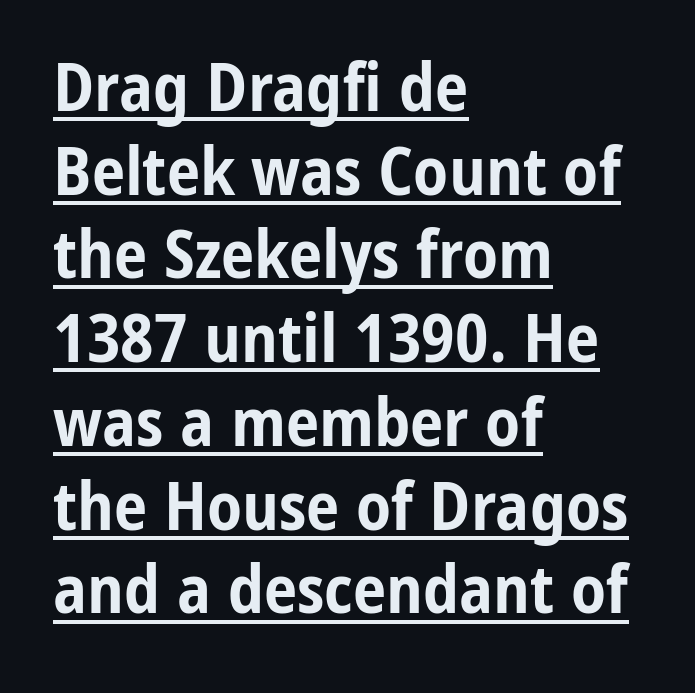
The image shows 67 px bold, condensed sans-serif type, upright; set left-aligned, normal line spacing (1.25x), normal letter spacing, underlined; low stroke contrast and a medium x-height.
